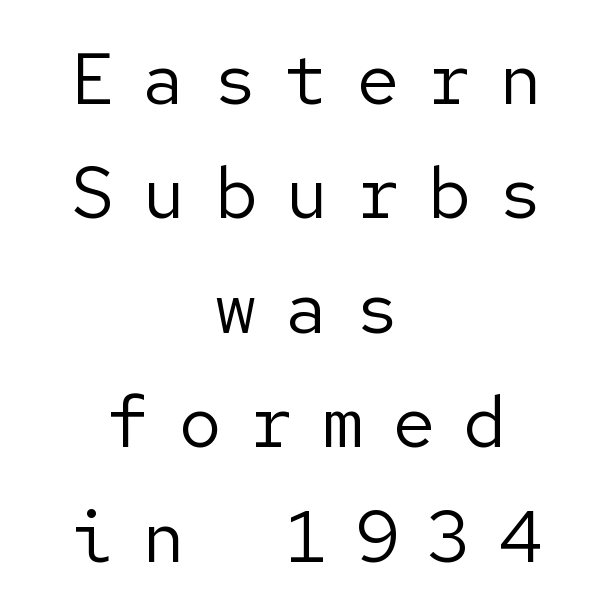
Q: Is the text bold? A: No.
Q: Is the text italic (slanted)? A: No, it is upright.
Q: Is the typeface a serif or a sans-serif typeface? A: Sans-serif.
Q: Is the text underlined? A: No.
Q: How is the paragraph aligned? A: Centered.
Q: Is the spacing between letters normal or unusually wide? A: Unusually wide.
Q: Is the spacing between lines tight, normal or loose? A: Normal.
Q: Width (condensed, normal, or wide)? A: Normal.
Q: Stroke contrast? A: Low.
Q: x-height? A: Medium.
